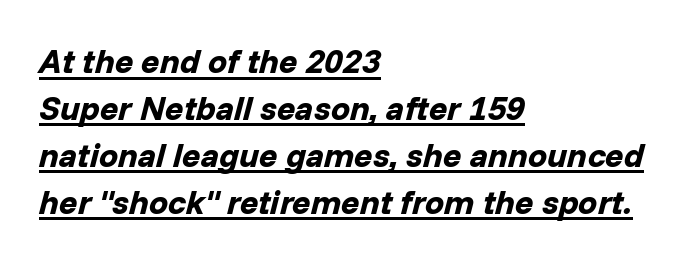
The image shows 34 px bold type, italic (leaning right); set left-aligned, normal line spacing (1.38x), normal letter spacing, underlined; low stroke contrast and a medium x-height.
